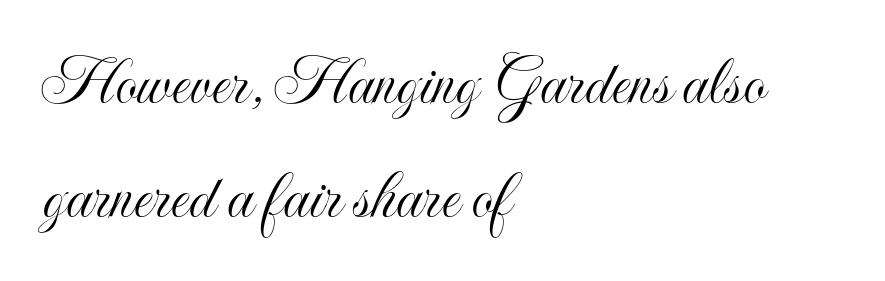
{"width": "condensed", "x_height": "small", "monospaced": "no", "underline": "no", "align": "left", "line_spacing": "normal", "line_spacing_ratio": 1.63, "letter_spacing": "normal", "letter_spacing_em": 0.0, "glyph_px": 70}
